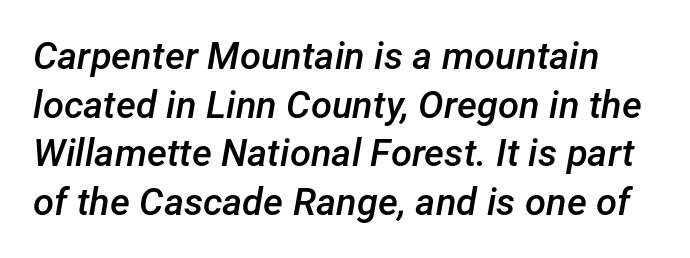
The image shows 38 px semibold type, italic (leaning right); set normal line spacing (1.28x), normal letter spacing, not underlined; low stroke contrast and a medium x-height.
